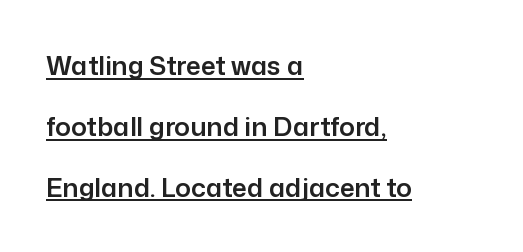
Q: Is the text italic (slanted)? A: No, it is upright.
Q: Is the text underlined? A: Yes.
Q: How is the paragraph aligned? A: Left-aligned.
Q: Is the spacing between letters normal or unusually wide? A: Normal.
Q: Is the spacing between lines tight, normal or loose? A: Loose.
